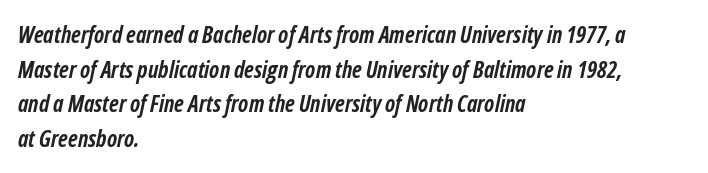
Every character sits at an angle, as italics do. Stroke thickness is high; the sample reads as a true bold. This sample keeps an unexceptional amount of space between lines. The typesetter chose a ragged-right arrangement here.
